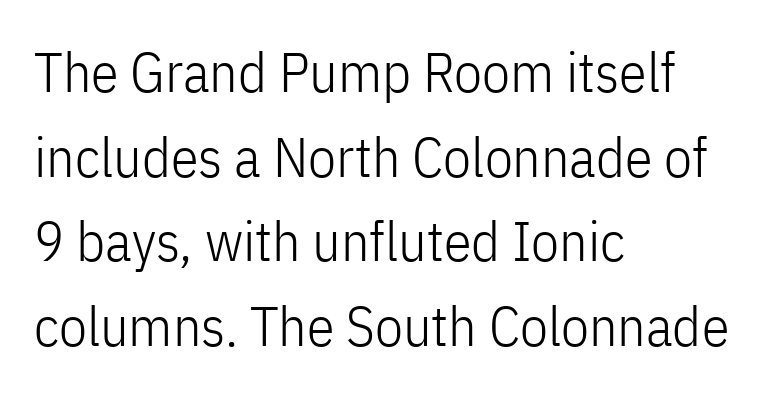
You could not count columns in this text — the font is proportionally spaced. These lines sit exactly where default settings would place them. To sum up the face: it is a sans, with no serifs. It's the straight-up-and-down kind of type.
